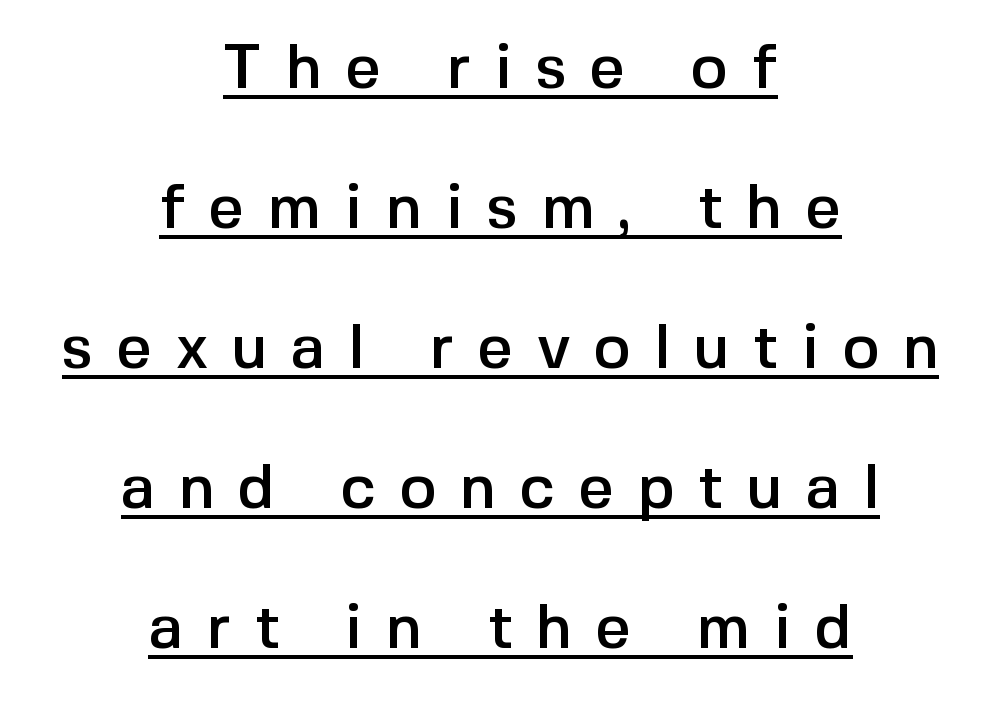
{"serif": "no", "italic": "no", "width": "normal", "x_height": "medium", "monospaced": "no", "underline": "yes", "align": "center", "line_spacing": "loose", "line_spacing_ratio": 2.26, "letter_spacing": "wide", "letter_spacing_em": 0.38, "glyph_px": 62}
